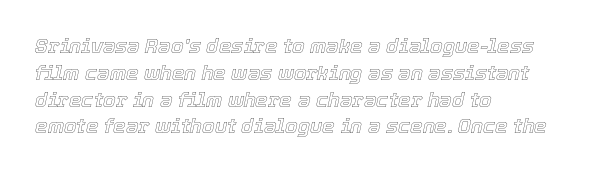
The image shows 20 px text type, italic (leaning right); set left-aligned, normal line spacing (1.34x), normal letter spacing, not underlined.
